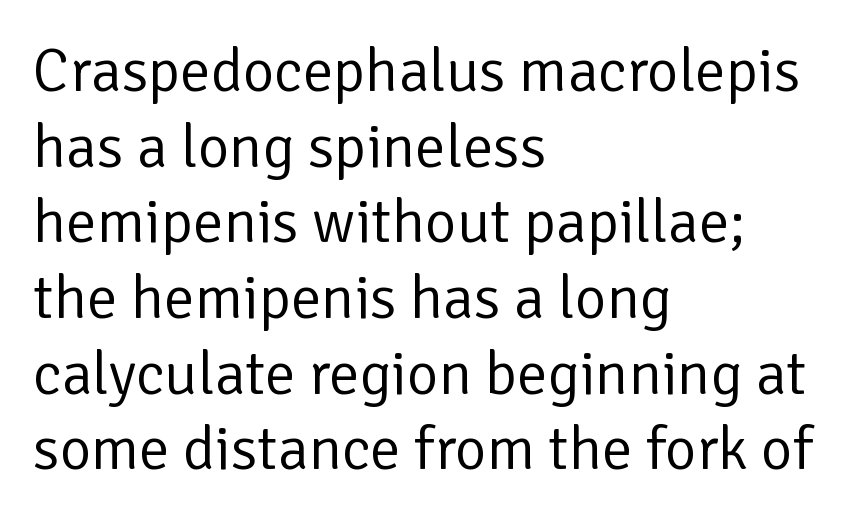
{"serif": "no", "italic": "no", "bold": "no", "weight": "regular", "width": "normal", "stroke_contrast": "low", "x_height": "medium", "monospaced": "no", "underline": "no", "align": "left", "line_spacing_ratio": 1.24, "letter_spacing": "normal", "letter_spacing_em": 0.0, "glyph_px": 61}
